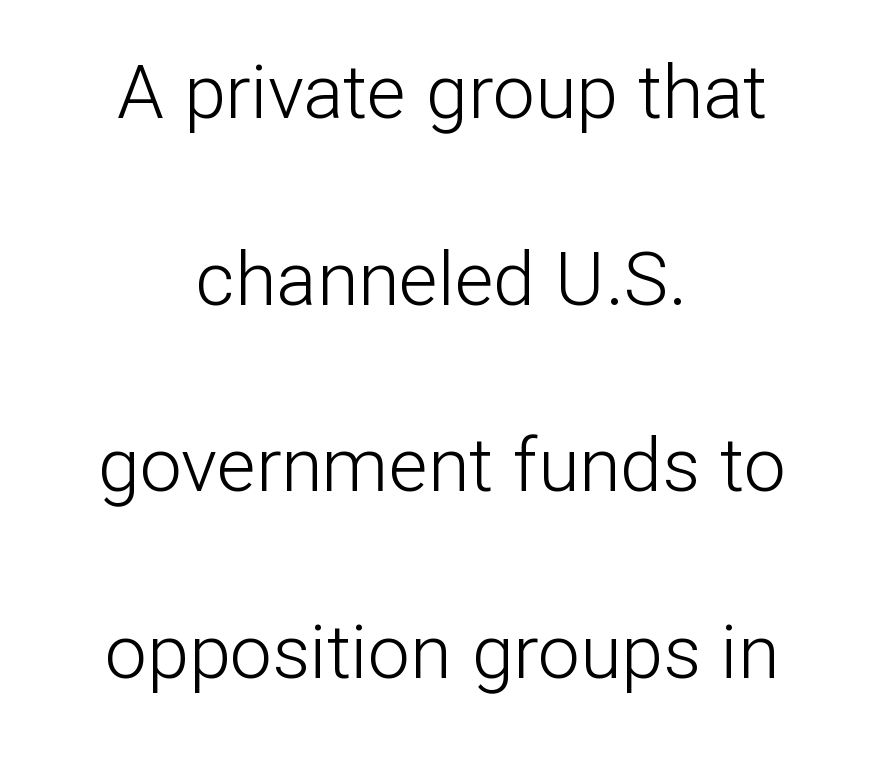
{"serif": "no", "italic": "no", "bold": "no", "weight": "light", "width": "normal", "stroke_contrast": "low", "x_height": "medium", "monospaced": "no", "underline": "no", "align": "center", "line_spacing": "loose", "line_spacing_ratio": 2.49, "letter_spacing": "normal", "letter_spacing_em": 0.0, "glyph_px": 75}
